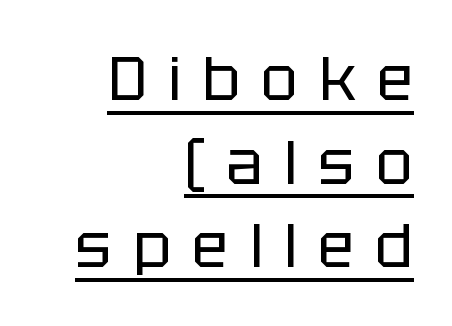
The typesetter chose a ragged-left arrangement here. Check the space under the baseline: a stroke is drawn there. Think of a printed novel: that variable character pitch is what you see here. The type family on display is of the sans-serif kind. The tracking reads as deliberately expanded to a designer's eye. A roman cut, with each character standing at attention.
